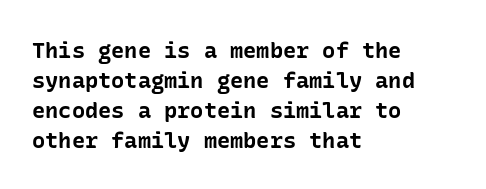
Italic: no, the glyphs are upright roman. Standard letterfit; no display-style spreading of the glyphs. Glance below the letters and you will spot only blank space. Its strokes are broad and dark, the hallmark of bold type.
